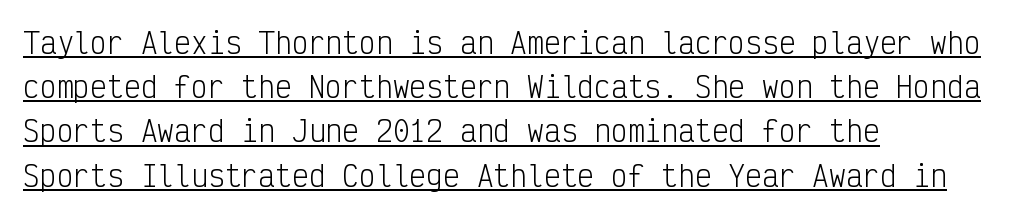
Counters stay open thanks to moderate or lighter strokes. Somebody hit Ctrl+U on this one — the words are underlined. The rows are spaced the way most documents space them. Every stem runs plumb, perpendicular to the baseline. The font family rendered here belongs to the sans-serif group.
